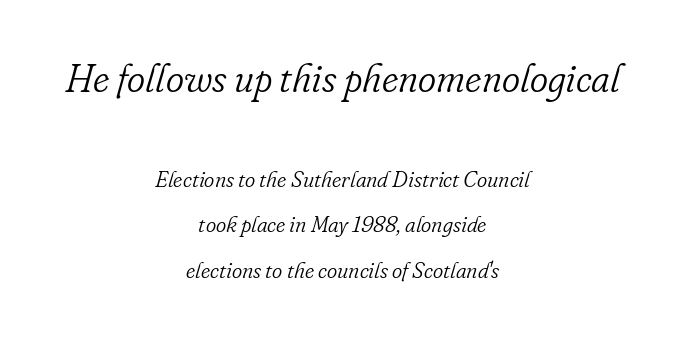
Think of a printed novel: that variable character pitch is what you see here. The typesetting does not lean heavy: it is not bold. Plain, unruled lines of type. Letterform terminals end in serifs throughout the passage. Top chunk: large. Bottom chunk: small. The designer dialed line spacing up above the default.
